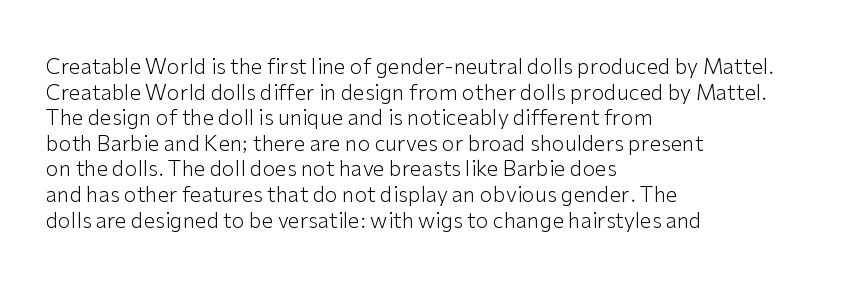
Q: Is the text bold? A: No.
Q: Is the text italic (slanted)? A: No, it is upright.
Q: Is the text underlined? A: No.
Q: How is the paragraph aligned? A: Left-aligned.
Q: Is the spacing between letters normal or unusually wide? A: Normal.
